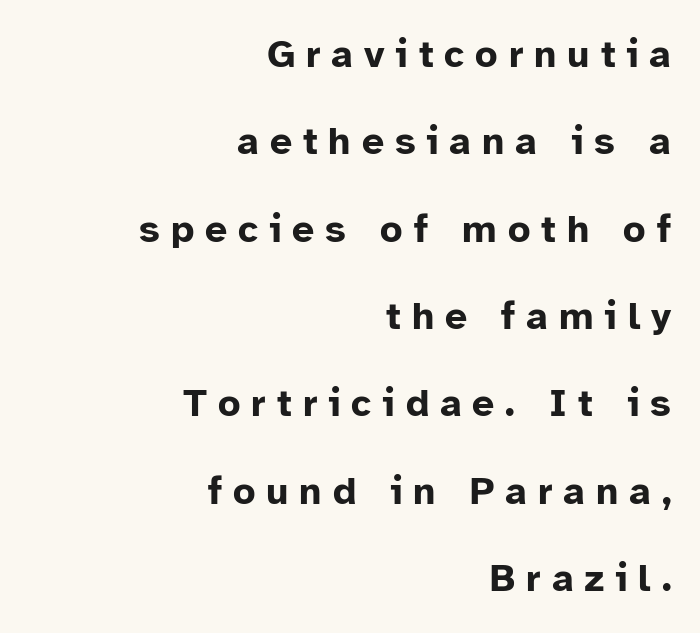
Line spacing here is loose. When letters stand straight like this, we call the style roman or upright. Letter spacing: wide. Varying glyph widths throughout — classic text-font behaviour. Notice how the passage keeps a crisp vertical edge on the right only. Type style note: lacks serifs.
